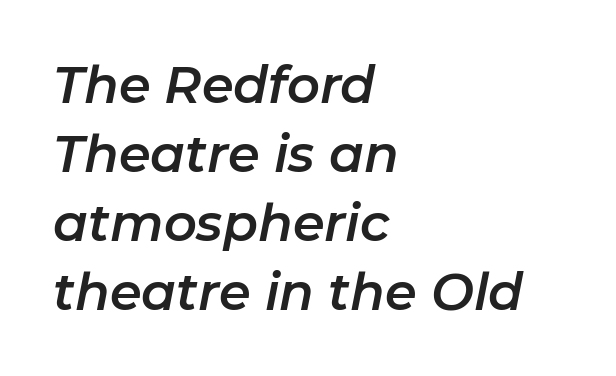
Line spacing here is normal. Between one letter and the next there's only the usual sliver of space. The face used here has a pronounced slope to its letters. Think of a printed novel: that variable character pitch is what you see here. The glyphs are unaccompanied by any horizontal stroke below them. Reading down the block, your eye returns to a fixed left position each line.
